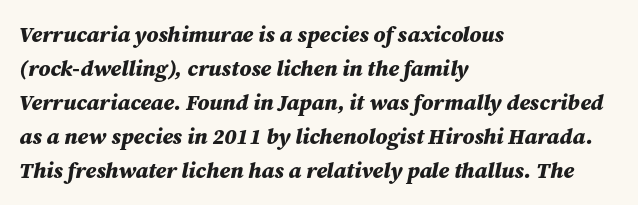
Q: Is the text bold? A: Yes.
Q: Is the text italic (slanted)? A: Yes, it leans right by about 12 degrees.
Q: Is the text underlined? A: No.
Q: How is the paragraph aligned? A: Left-aligned.
Q: Is the spacing between letters normal or unusually wide? A: Normal.
Q: Is the spacing between lines tight, normal or loose? A: Normal.
